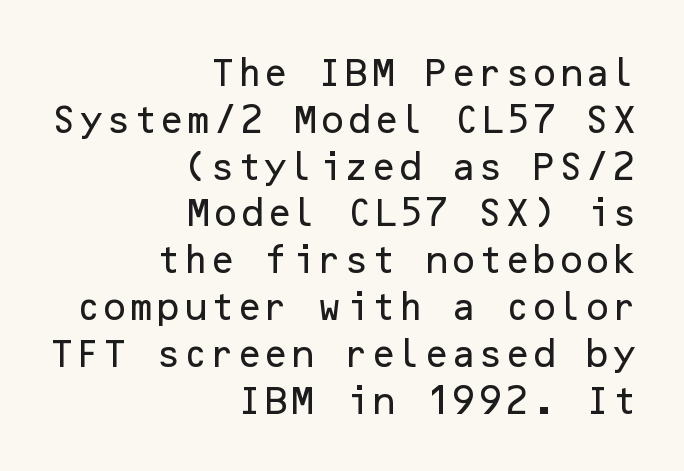
Q: Is the text italic (slanted)? A: No, it is upright.
Q: Is the typeface a serif or a sans-serif typeface? A: Sans-serif.
Q: Is the text underlined? A: No.
Q: How is the paragraph aligned? A: Right-aligned.
Q: Is the spacing between letters normal or unusually wide? A: Normal.
Q: Is the spacing between lines tight, normal or loose? A: Normal.
Q: Width (condensed, normal, or wide)? A: Normal.
Q: Stroke contrast? A: Low.
Q: x-height? A: Medium.
